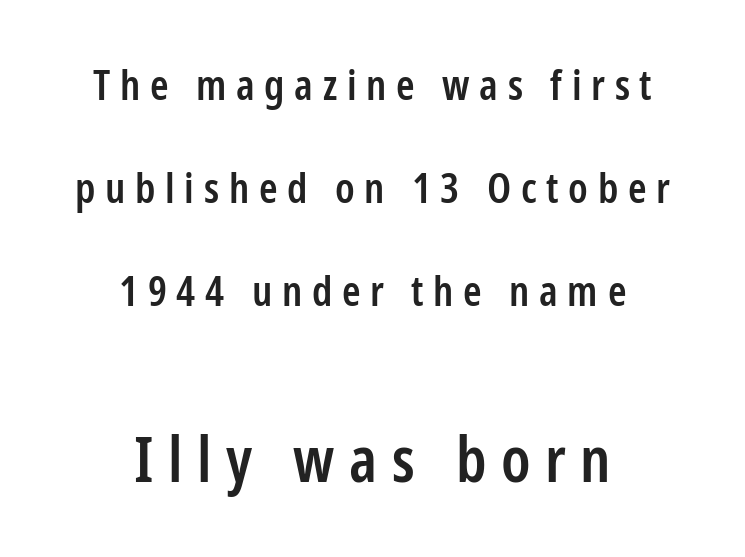
The image shows 63 px semibold, condensed sans-serif type, upright; set centered, loose line spacing (2.45x), unusually wide letter spacing (+0.23 em), not underlined; the second (bottom) block is 1.5x larger; low stroke contrast and a medium x-height.
